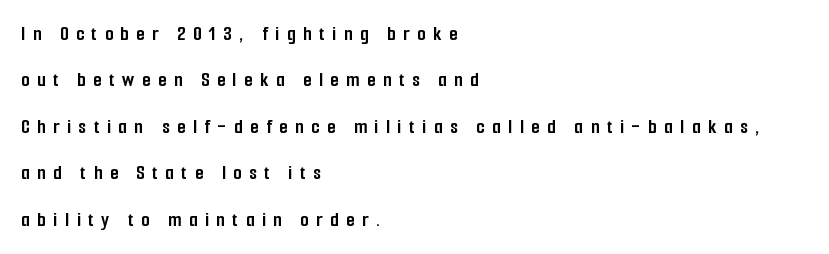
In terms of leading, this rendering errs on the spacious side. Every stem runs plumb, perpendicular to the baseline. You could only call the tracking loose — the letters float apart. Stroke thickness is high; the sample reads as a true bold.
